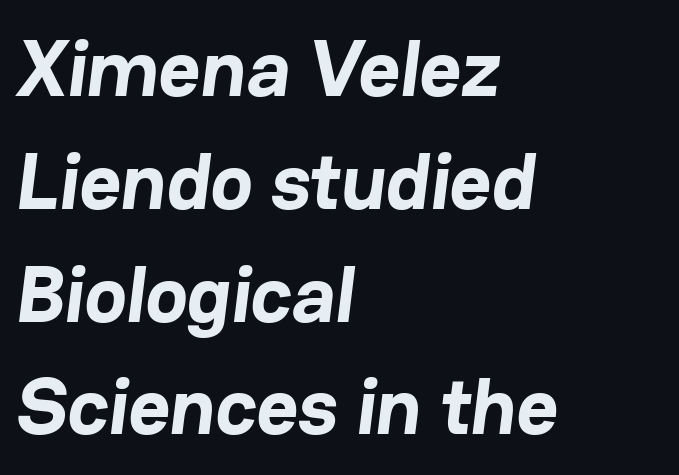
The image shows 80 px bold sans-serif type; set left-aligned, normal line spacing (1.41x), normal letter spacing, not underlined; low stroke contrast and a medium x-height.
